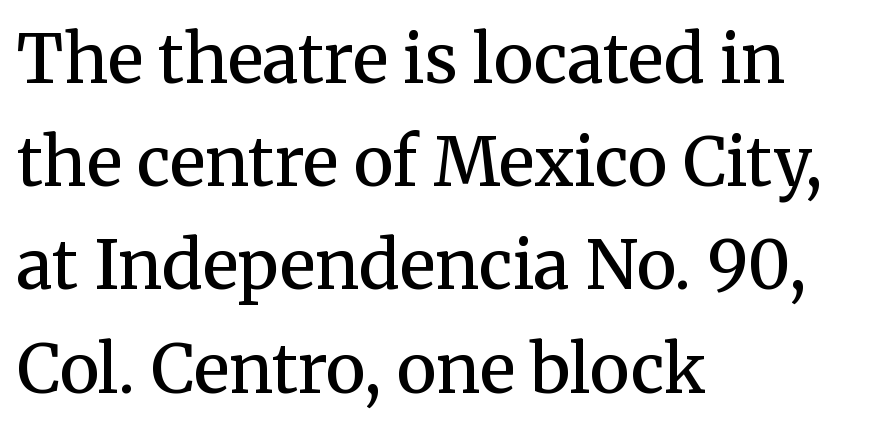
Q: Is the text bold? A: Semi-bold.
Q: Is the text italic (slanted)? A: No, it is upright.
Q: Is the typeface a serif or a sans-serif typeface? A: Serif.
Q: Is the text underlined? A: No.
Q: How is the paragraph aligned? A: Left-aligned.
Q: Is the spacing between letters normal or unusually wide? A: Normal.
Q: Is the spacing between lines tight, normal or loose? A: Normal.
Q: Width (condensed, normal, or wide)? A: Normal.
Q: Stroke contrast? A: Medium.
Q: x-height? A: Medium.
Q: Monospaced? A: No.
